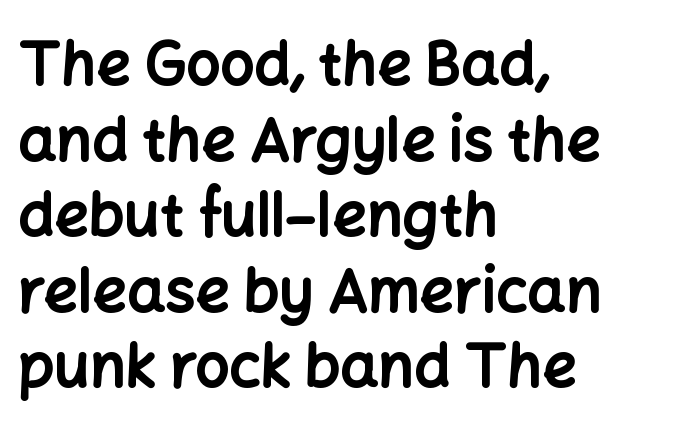
The space directly below the letters is spotless. Notice how descenders clear the ascenders below comfortably — that's standard leading. Caption: standard tracking, unaltered. Thick stems and heavy bowls — unmistakably bold. The face used here is proportionally spaced, like ordinary book or web type.
